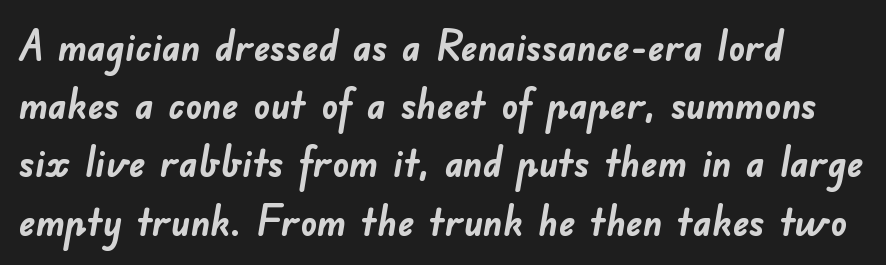
These lines sit exactly where default settings would place them. Caption: standard tracking, unaltered. Character widths vary here, with narrow letters taking less room than wide ones. In terms of weight, the rendering is a true, heavy bold.
